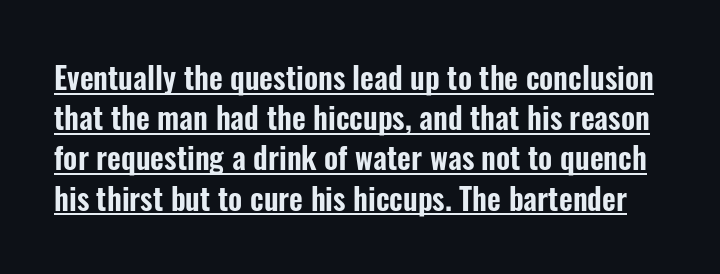
The image shows 30 px condensed sans-serif type, upright; set normal line spacing (1.34x), normal letter spacing, underlined; low stroke contrast and a medium x-height.
